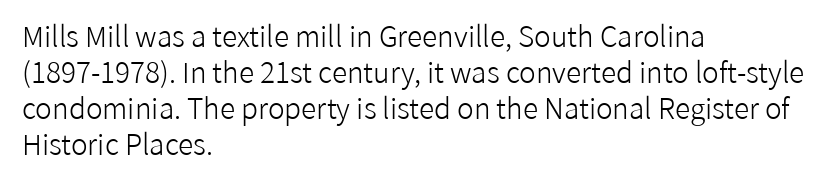
{"serif": "no", "italic": "no", "bold": "no", "weight": "light", "width": "normal", "stroke_contrast": "low", "x_height": "medium", "monospaced": "no", "underline": "no", "align": "left", "line_spacing": "normal", "line_spacing_ratio": 1.29, "letter_spacing": "normal", "letter_spacing_em": 0.0, "glyph_px": 28}
